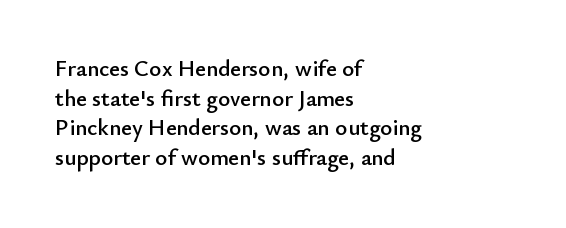
The image shows 23 px text type, upright; set left-aligned, normal line spacing (1.29x), normal letter spacing, not underlined.
